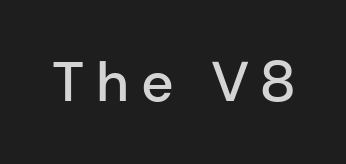
Check the space under the baseline: it is left empty. Compared with typical body copy, the letter spacing here is much looser. Vertical strokes here are truly vertical. Compared with an ordinary text face, these strokes are moderately heavier — a semibold.
